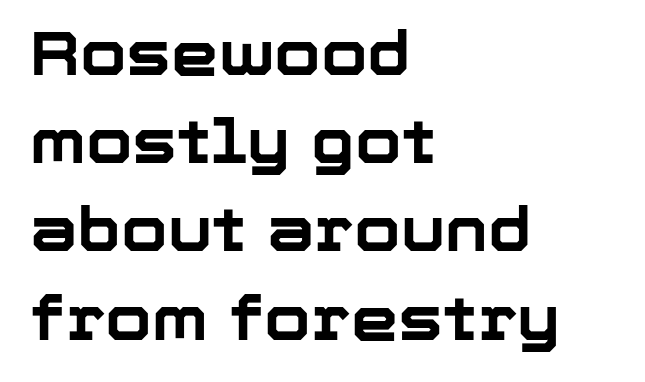
Q: Is the text bold? A: Yes.
Q: Is the text italic (slanted)? A: No, it is upright.
Q: Is the typeface a serif or a sans-serif typeface? A: Sans-serif.
Q: Is the text underlined? A: No.
Q: How is the paragraph aligned? A: Left-aligned.
Q: Is the spacing between letters normal or unusually wide? A: Normal.
Q: Is the spacing between lines tight, normal or loose? A: Normal.
Q: Width (condensed, normal, or wide)? A: Normal.
Q: Stroke contrast? A: Low.
Q: x-height? A: Medium.
Q: Monospaced? A: No.
